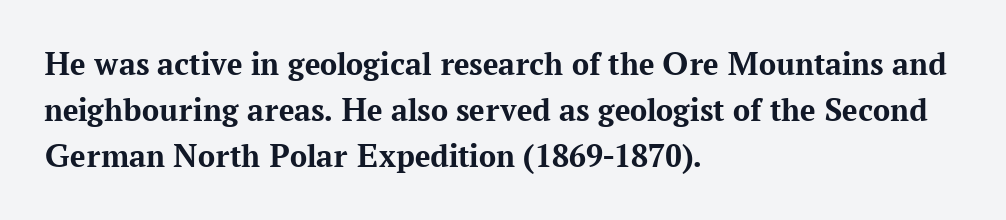
Q: Is the text bold? A: Yes.
Q: Is the text italic (slanted)? A: No, it is upright.
Q: Is the typeface a serif or a sans-serif typeface? A: Serif.
Q: Is the text underlined? A: No.
Q: How is the paragraph aligned? A: Left-aligned.
Q: Is the spacing between letters normal or unusually wide? A: Normal.
Q: Is the spacing between lines tight, normal or loose? A: Normal.
Q: Width (condensed, normal, or wide)? A: Normal.
Q: Stroke contrast? A: Medium.
Q: x-height? A: Medium.
Q: Monospaced? A: No.
